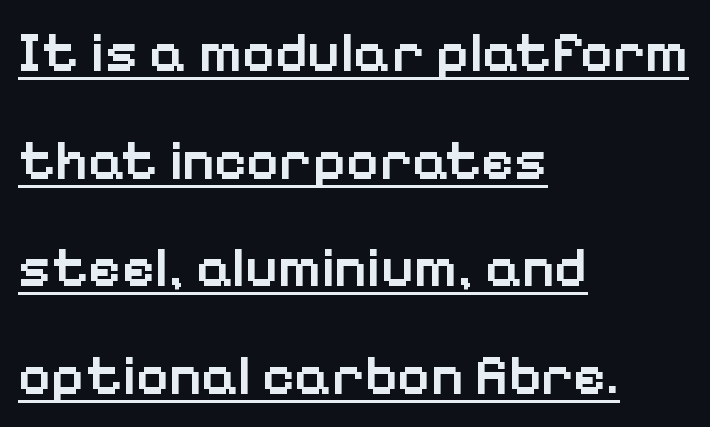
{"serif": "no", "italic": "no", "bold": "semi", "weight": "semibold", "width": "normal", "stroke_contrast": "low", "x_height": "medium", "monospaced": "no", "underline": "yes", "align": "left", "line_spacing": "loose", "line_spacing_ratio": 1.92, "letter_spacing": "normal", "letter_spacing_em": 0.0, "glyph_px": 56}
